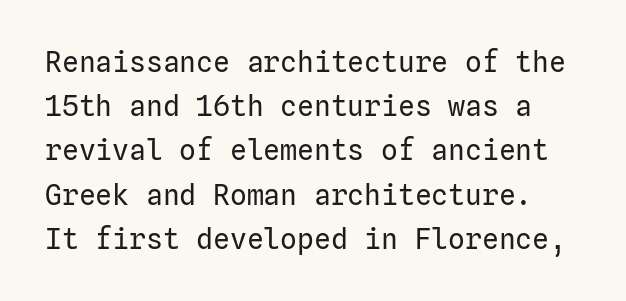
The font family rendered here belongs to the sans-serif group. Spacing between characters is what you'd get straight out of the box. The strokes carry an ordinary text weight at most. Whoever set this chose a conventional vertical rhythm. Posture: straight, roman, zero tilt.
